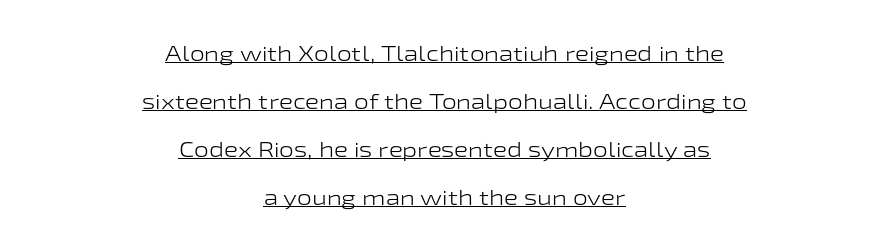
{"italic": "no", "bold": "no", "underline": "yes", "align": "center", "line_spacing": "loose", "line_spacing_ratio": 2.29, "letter_spacing": "normal", "letter_spacing_em": 0.0, "glyph_px": 21}
